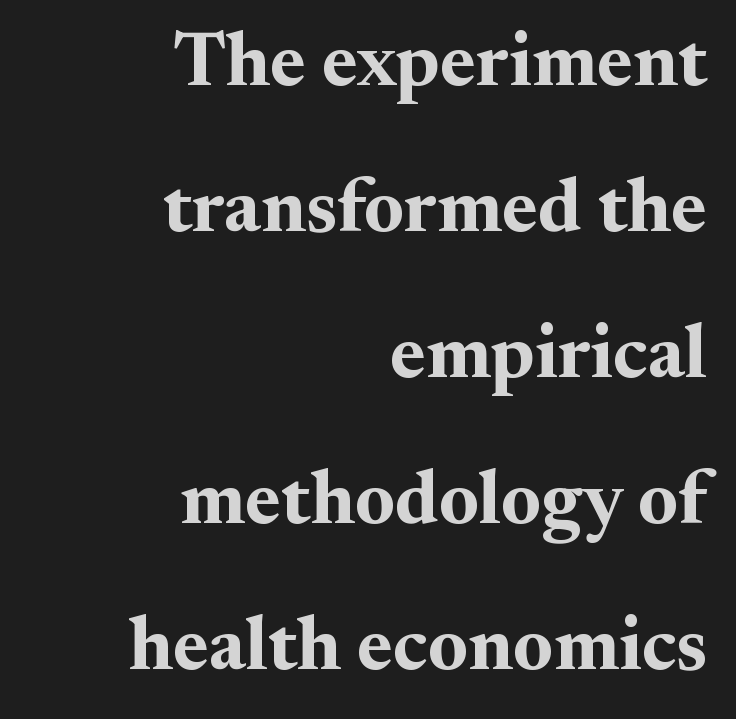
{"serif": "yes", "italic": "no", "bold": "yes", "weight": "bold", "width": "normal", "stroke_contrast": "medium", "x_height": "small", "monospaced": "no", "underline": "no", "align": "right", "line_spacing": "loose", "line_spacing_ratio": 1.92, "letter_spacing": "normal", "letter_spacing_em": 0.0, "glyph_px": 76}
